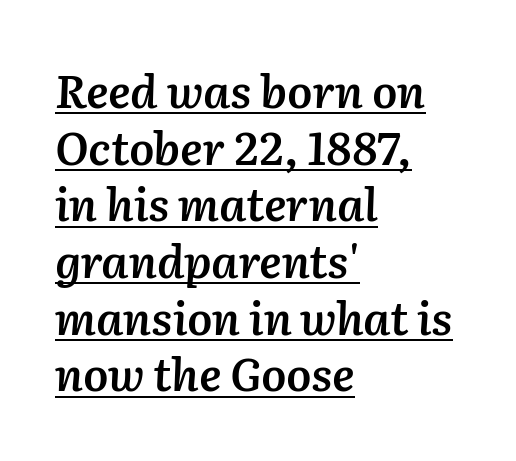
Q: Is the text bold? A: Semi-bold.
Q: Is the text italic (slanted)? A: Yes, it leans right by about 2 degrees.
Q: Is the text underlined? A: Yes.
Q: How is the paragraph aligned? A: Left-aligned.
Q: Is the spacing between letters normal or unusually wide? A: Normal.
Q: Is the spacing between lines tight, normal or loose? A: Normal.
Q: Width (condensed, normal, or wide)? A: Normal.
Q: Stroke contrast? A: Medium.
Q: x-height? A: Medium.
Q: Monospaced? A: No.
